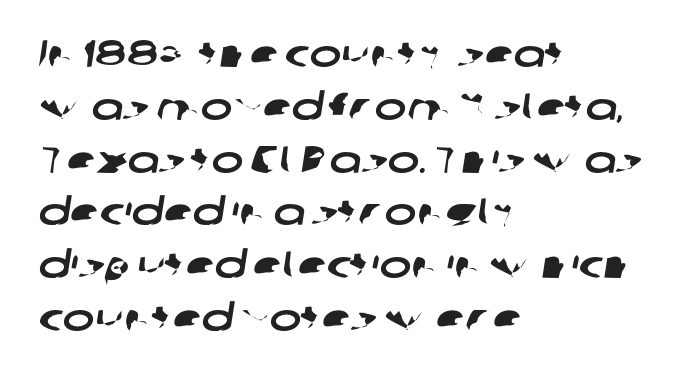
The image shows 38 px wide sans-serif type; set left-aligned, normal line spacing (1.39x), normal letter spacing, not underlined; low stroke contrast and a medium x-height.
